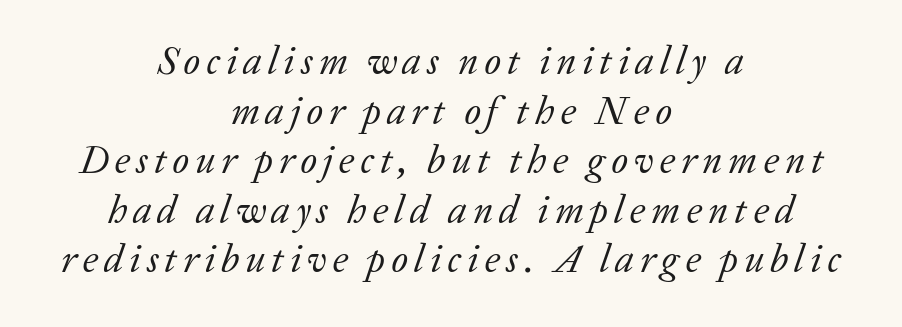
The image shows 39 px regular-weight serif type, italic (leaning right); set centered, normal line spacing (1.27x), not underlined; low stroke contrast and a medium x-height.
